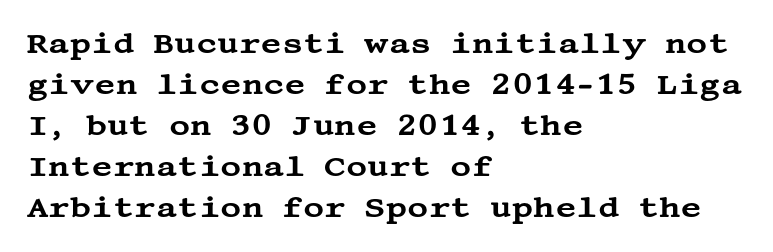
{"serif": "yes", "italic": "no", "width": "wide", "stroke_contrast": "medium", "x_height": "large", "underline": "no", "align": "left", "line_spacing": "normal", "line_spacing_ratio": 1.41, "letter_spacing": "normal", "letter_spacing_em": 0.0, "glyph_px": 29}
